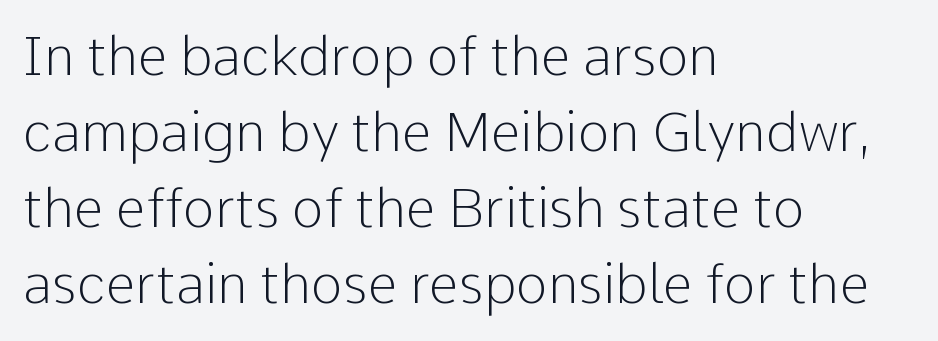
The image shows 54 px light sans-serif type, upright; set left-aligned, normal line spacing (1.41x), normal letter spacing, not underlined; low stroke contrast and a medium x-height.
